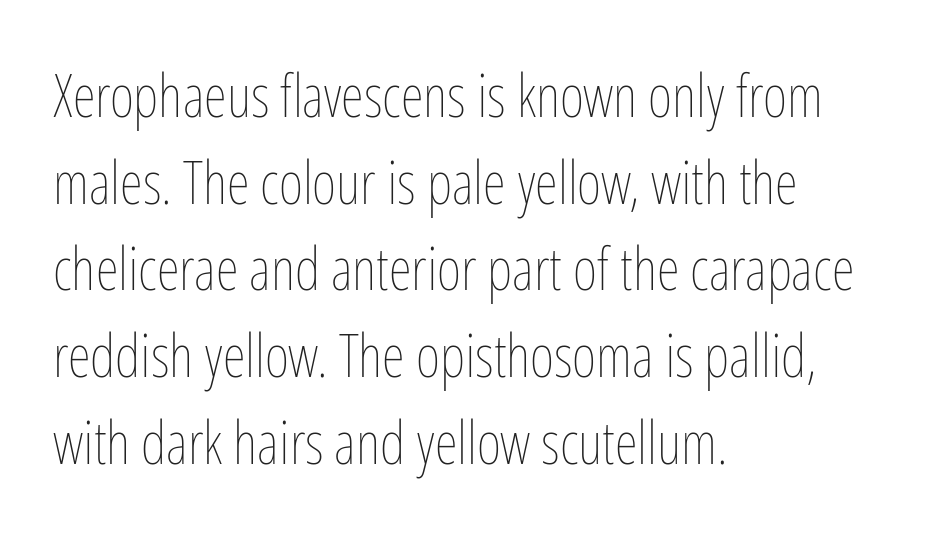
Letter spacing: default. Honestly, there is no underline to notice here at all. The block of text has a typical density, with ordinary space between rows. This sample has the flowing, uneven cadence of proportional lettering. The lettering stays uniformly vertical, giving the passage a roman look. Reading down the block, your eye returns to a fixed left position each line.
